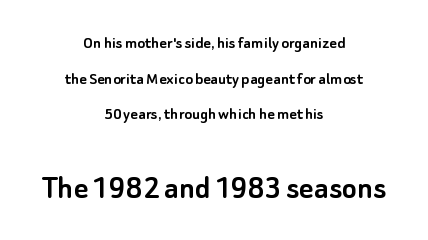
Q: Is the text italic (slanted)? A: No, it is upright.
Q: Is the typeface a serif or a sans-serif typeface? A: Sans-serif.
Q: Is the text underlined? A: No.
Q: How is the paragraph aligned? A: Centered.
Q: Is the spacing between letters normal or unusually wide? A: Normal.
Q: Is the spacing between lines tight, normal or loose? A: Loose.
Q: Which block of text is set in a larger size, the first (top) or the second (bottom)? A: The second (bottom) one.
Q: Width (condensed, normal, or wide)? A: Normal.
Q: Stroke contrast? A: Low.
Q: x-height? A: Small.
Q: Monospaced? A: No.
